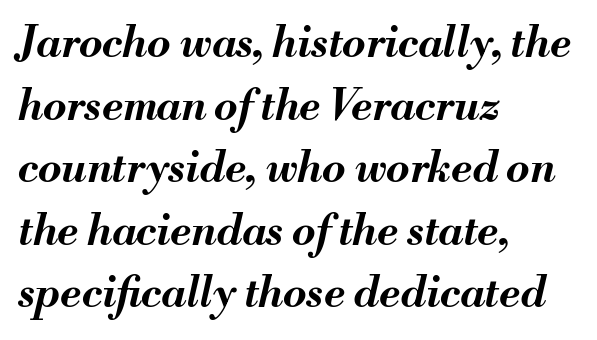
{"italic": "yes", "lean": "right", "slant_degrees": 13, "bold": "yes", "weight": "bold", "width": "normal", "stroke_contrast": "medium", "x_height": "small", "monospaced": "no", "underline": "no", "align": "left", "line_spacing": "normal", "line_spacing_ratio": 1.49, "letter_spacing": "normal", "letter_spacing_em": 0.0, "glyph_px": 42}
